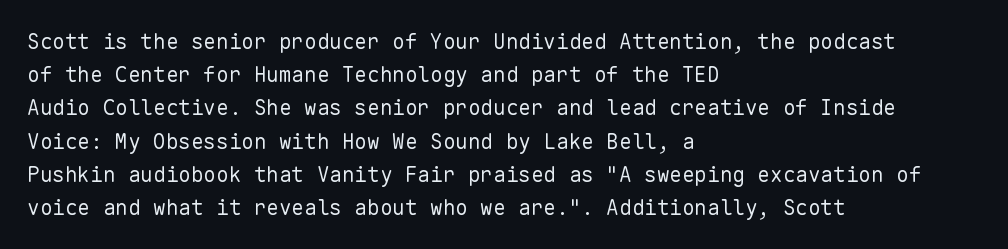
The image shows 21 px text type, upright; set left-aligned, normal line spacing (1.58x), normal letter spacing, not underlined.
